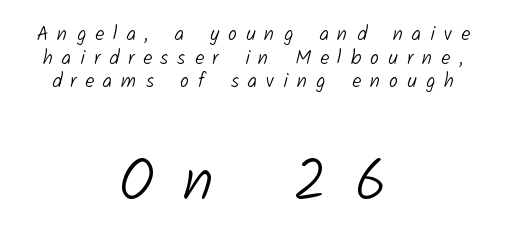
Q: Is the text bold? A: No.
Q: Is the typeface a serif or a sans-serif typeface? A: Sans-serif.
Q: Is the text underlined? A: No.
Q: How is the paragraph aligned? A: Centered.
Q: Is the spacing between letters normal or unusually wide? A: Unusually wide.
Q: Which block of text is set in a larger size, the first (top) or the second (bottom)? A: The second (bottom) one.
Q: Width (condensed, normal, or wide)? A: Normal.
Q: Stroke contrast? A: Low.
Q: x-height? A: Medium.
Q: Monospaced? A: No.
